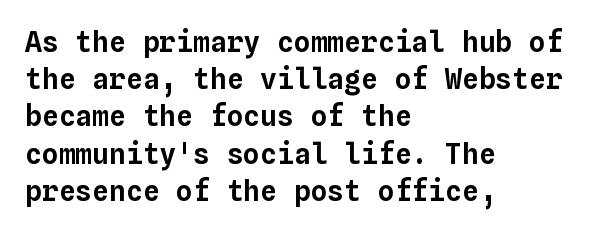
The image shows 28 px text type, upright, monospaced; set left-aligned, normal line spacing (1.33x), normal letter spacing, not underlined; low stroke contrast and a medium x-height.
